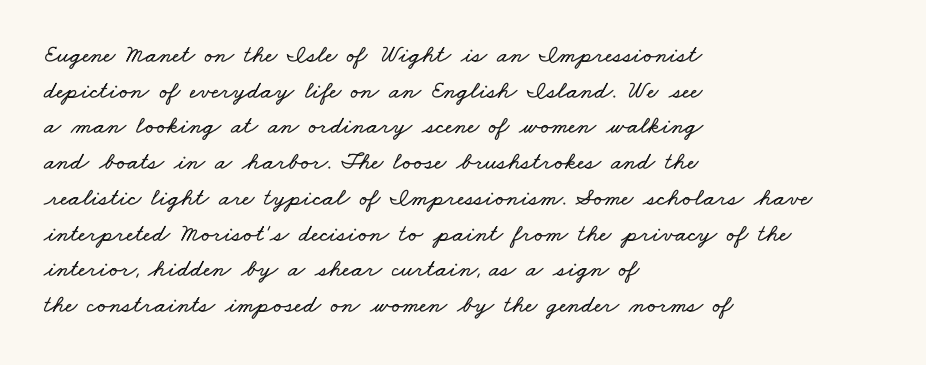
The image shows 25 px text type; set left-aligned, normal line spacing (1.43x), normal letter spacing, not underlined.
